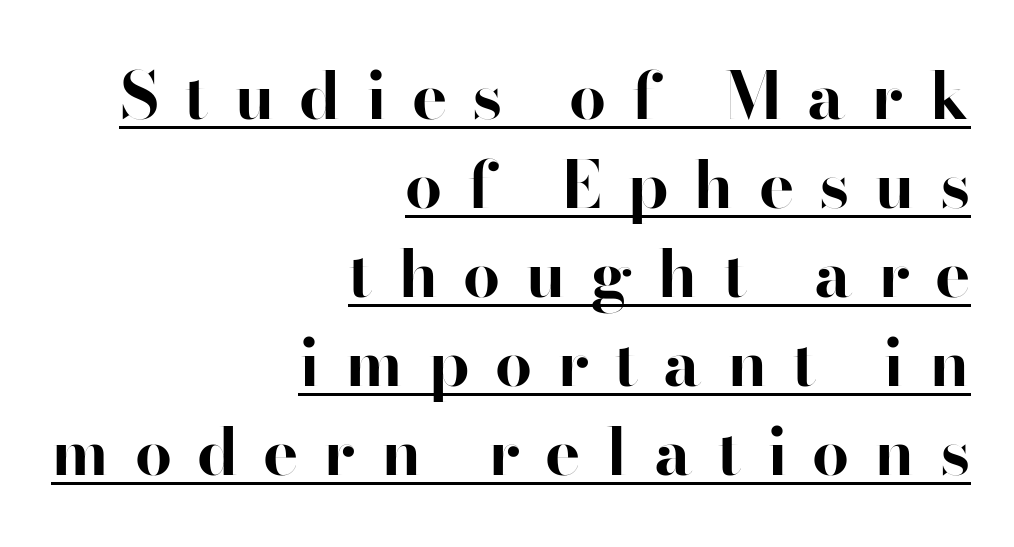
Q: Is the text bold? A: Yes.
Q: Is the text italic (slanted)? A: No, it is upright.
Q: Is the typeface a serif or a sans-serif typeface? A: Sans-serif.
Q: Is the text underlined? A: Yes.
Q: How is the paragraph aligned? A: Right-aligned.
Q: Is the spacing between letters normal or unusually wide? A: Unusually wide.
Q: Is the spacing between lines tight, normal or loose? A: Normal.
Q: Width (condensed, normal, or wide)? A: Normal.
Q: Stroke contrast? A: High.
Q: x-height? A: Small.
Q: Monospaced? A: No.
